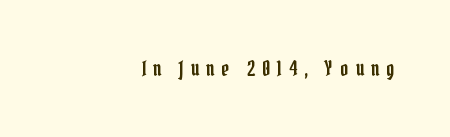
The image shows 20 px text type, upright; set right-aligned, unusually wide letter spacing (+0.34 em), not underlined.
